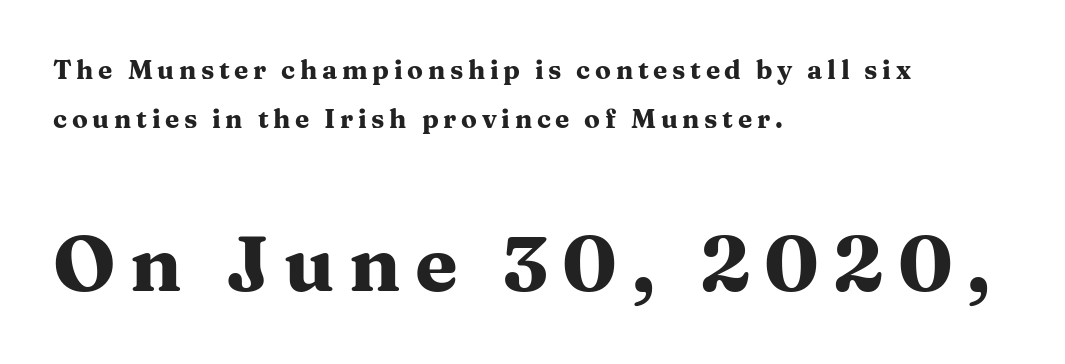
The image shows 78 px heavy, wide serif type, upright; set left-aligned, line spacing 1.89x, not underlined; the second (bottom) block is 3.0x larger; medium stroke contrast and a medium x-height.
